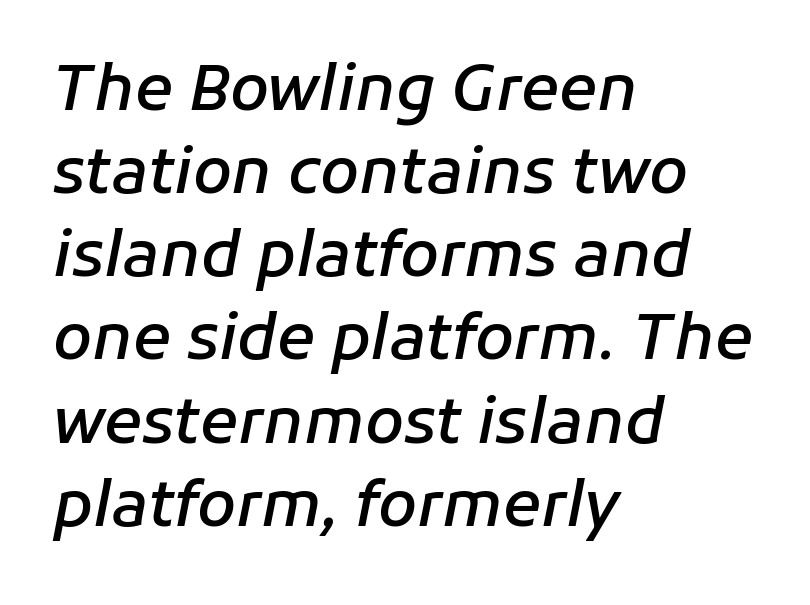
Q: Is the text bold? A: Semi-bold.
Q: Is the text italic (slanted)? A: Yes, it leans right by about 11 degrees.
Q: Is the text underlined? A: No.
Q: How is the paragraph aligned? A: Left-aligned.
Q: Is the spacing between letters normal or unusually wide? A: Normal.
Q: Is the spacing between lines tight, normal or loose? A: Normal.
Q: Width (condensed, normal, or wide)? A: Normal.
Q: Stroke contrast? A: Low.
Q: x-height? A: Medium.
Q: Monospaced? A: No.
